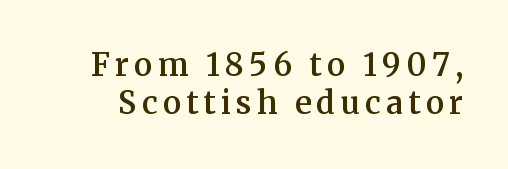
The image shows 31 px semibold serif type, upright; set line spacing 1.24x, not underlined; medium stroke contrast and a medium x-height.
